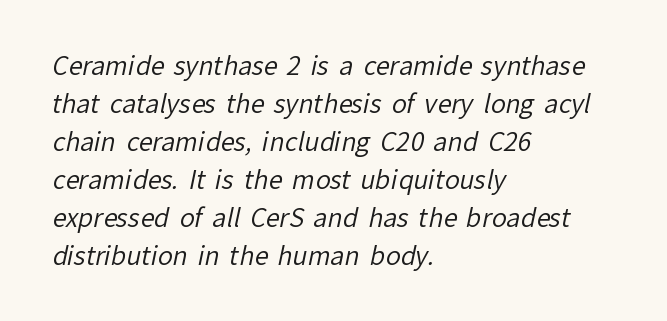
Teacher's note: observe the even left margin — that is flush-left alignment. A clean baseline with only descenders dipping below it. The designer left line spacing at the default. Characters follow at the spacing the type designer built in.
